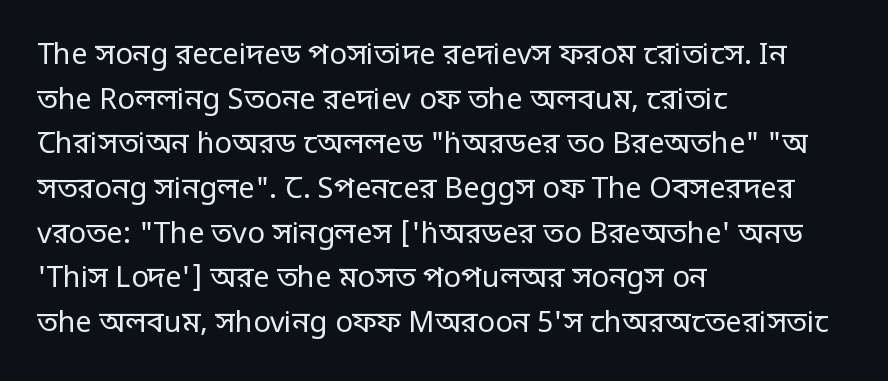
The image shows 29 px regular-weight, condensed sans-serif type, upright; set left-aligned, normal line spacing (1.54x), normal letter spacing, not underlined; low stroke contrast.
